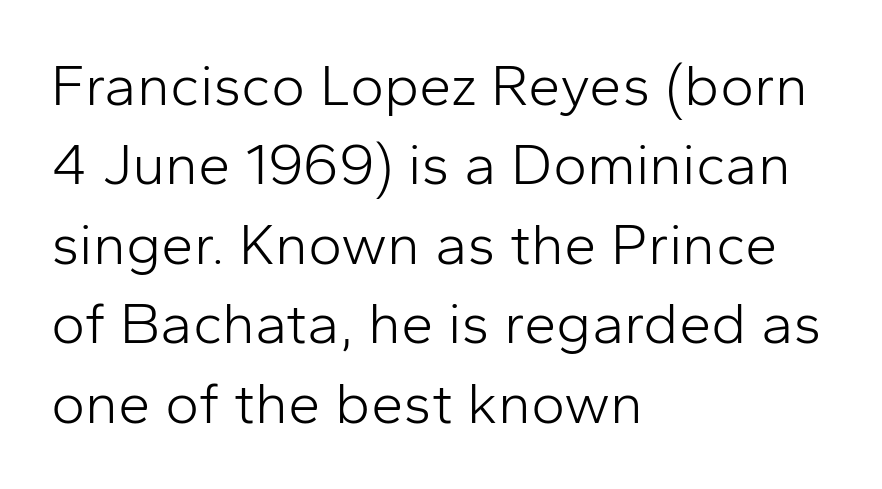
Q: Is the text bold? A: No.
Q: Is the text italic (slanted)? A: No, it is upright.
Q: Is the typeface a serif or a sans-serif typeface? A: Sans-serif.
Q: Is the text underlined? A: No.
Q: How is the paragraph aligned? A: Left-aligned.
Q: Is the spacing between letters normal or unusually wide? A: Normal.
Q: Is the spacing between lines tight, normal or loose? A: Normal.
Q: Width (condensed, normal, or wide)? A: Normal.
Q: Stroke contrast? A: Low.
Q: x-height? A: Medium.
Q: Monospaced? A: No.
